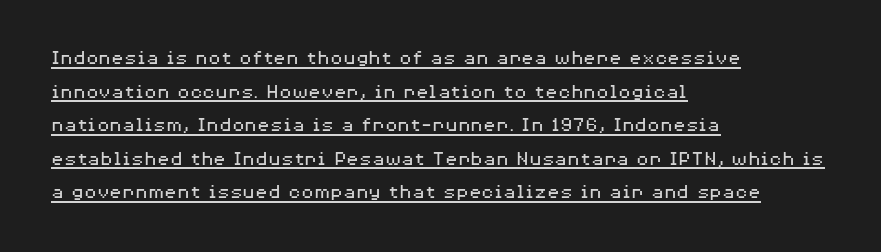
Q: Is the text bold? A: No.
Q: Is the text italic (slanted)? A: No, it is upright.
Q: Is the text underlined? A: Yes.
Q: How is the paragraph aligned? A: Left-aligned.
Q: Is the spacing between letters normal or unusually wide? A: Normal.
Q: Is the spacing between lines tight, normal or loose? A: Normal.
